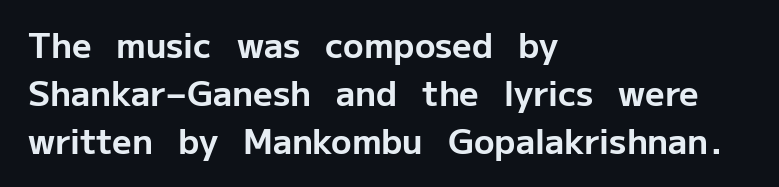
Every row of glyphs begins at an identical x-position on the left. The tracking reads as untouched default to a designer's eye. The designer left line spacing at the default. Anything drawn beneath the words? Only blank space. Type style note: lacks serifs.
